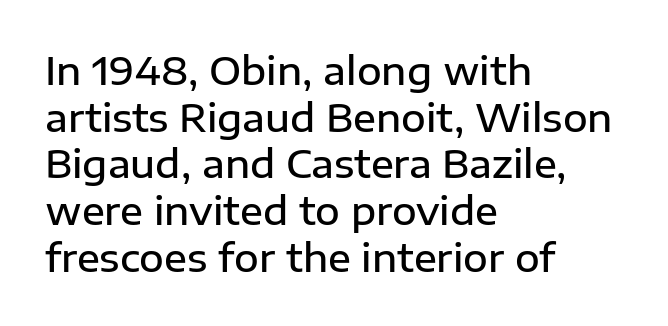
{"serif": "no", "italic": "no", "bold": "semi", "weight": "semibold", "width": "normal", "stroke_contrast": "low", "x_height": "medium", "monospaced": "no", "underline": "no", "align": "left", "line_spacing_ratio": 1.23, "letter_spacing": "normal", "letter_spacing_em": 0.0, "glyph_px": 38}
